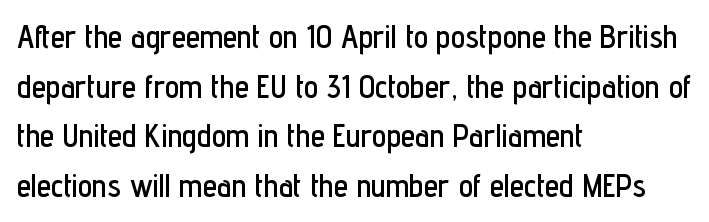
Q: Is the text italic (slanted)? A: No, it is upright.
Q: Is the typeface a serif or a sans-serif typeface? A: Sans-serif.
Q: Is the text underlined? A: No.
Q: How is the paragraph aligned? A: Left-aligned.
Q: Is the spacing between letters normal or unusually wide? A: Normal.
Q: Is the spacing between lines tight, normal or loose? A: Normal.
Q: Width (condensed, normal, or wide)? A: Condensed.
Q: Stroke contrast? A: Low.
Q: x-height? A: Medium.
Q: Monospaced? A: No.
